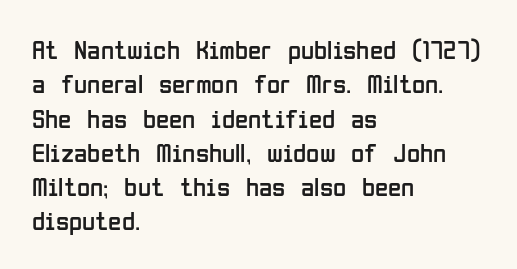
Q: Is the text bold? A: No.
Q: Is the text italic (slanted)? A: No, it is upright.
Q: Is the text underlined? A: No.
Q: How is the paragraph aligned? A: Left-aligned.
Q: Is the spacing between letters normal or unusually wide? A: Normal.
Q: Is the spacing between lines tight, normal or loose? A: Normal.
